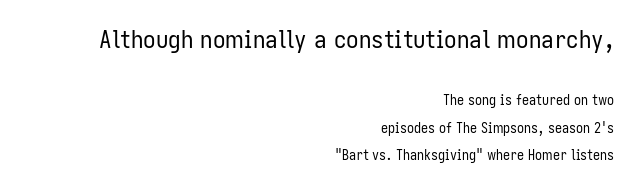
Scale decreases going downward across the two blocks. Airy leading. A student would call this right alignment; a typographer would say flush right, rag left. The specimen reads as upright at a glance. Descender tails drop into unmarked territory.
